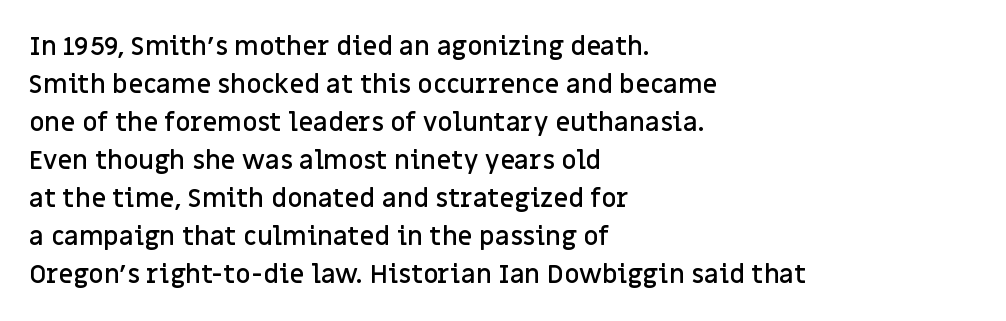
Q: Is the text bold? A: Semi-bold.
Q: Is the text italic (slanted)? A: No, it is upright.
Q: Is the text underlined? A: No.
Q: How is the paragraph aligned? A: Left-aligned.
Q: Is the spacing between letters normal or unusually wide? A: Normal.
Q: Is the spacing between lines tight, normal or loose? A: Normal.
